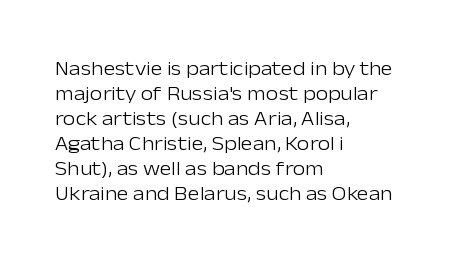
Underline: absent. These glyphs show unthickened strokes, regular width or finer. The leading is moderate, giving the passage an even texture. Upright lettering throughout.
